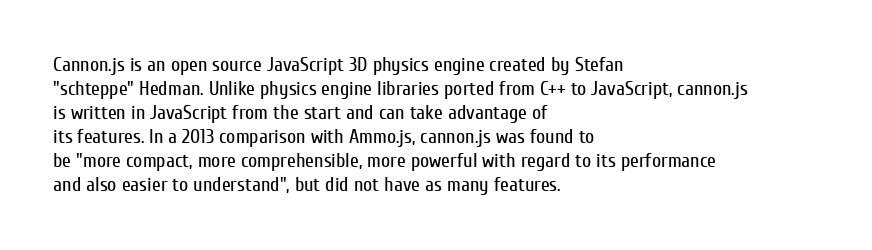
The image shows 20 px text type, upright; set left-aligned, line spacing 1.2x, normal letter spacing, not underlined.
